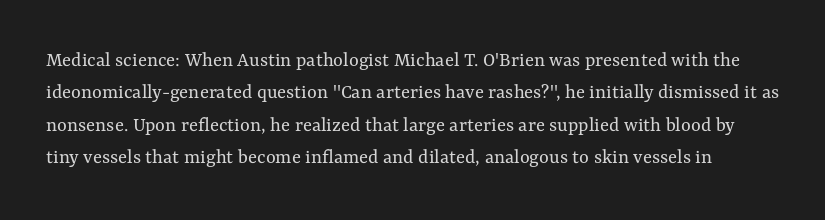
Does extra space separate the letters? No, they use regular spacing. Posture: straight, roman, zero tilt. A quiet, ordinary-to-light weight characterises the typeface. Honestly, the row spacing looks completely unremarkable. The space directly below the letters is spotless.
